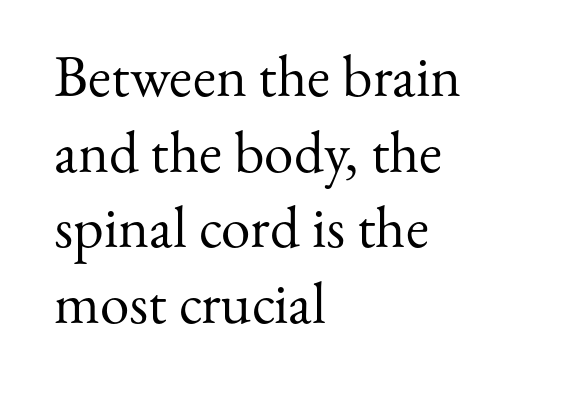
The image shows 59 px regular-weight serif type, upright; set left-aligned, normal line spacing (1.28x), normal letter spacing, not underlined; medium stroke contrast and a small x-height.
